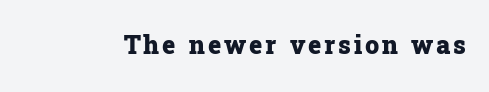
Q: Is the text bold? A: Yes.
Q: Is the text italic (slanted)? A: No, it is upright.
Q: Is the text underlined? A: No.
